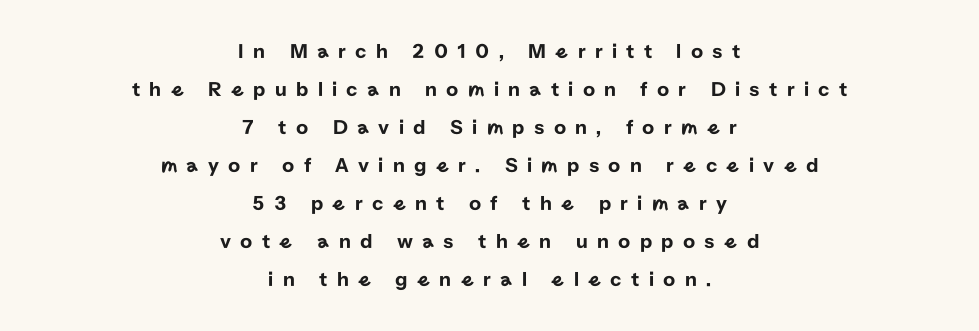
Casual observation: everything's sitting right in the middle. The space directly below the letters is spotless. Loose tracking; the words dissolve into strings of separated letters. The letters stand straight up with perfectly vertical stems.
